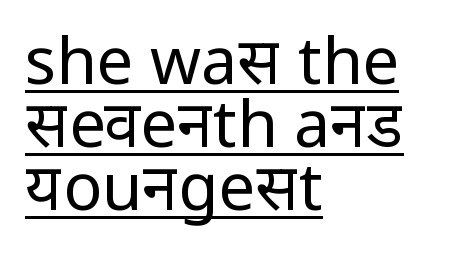
The face used here is a sans, in the tradition of grotesques and geometrics. The typesetter has applied underlining to the passage shown. There is no visible air inserted between adjacent glyphs. The designer dialed line spacing down below the default. This sample has the flowing, uneven cadence of proportional lettering. Each stroke keeps to a modest, everyday thickness or less.
